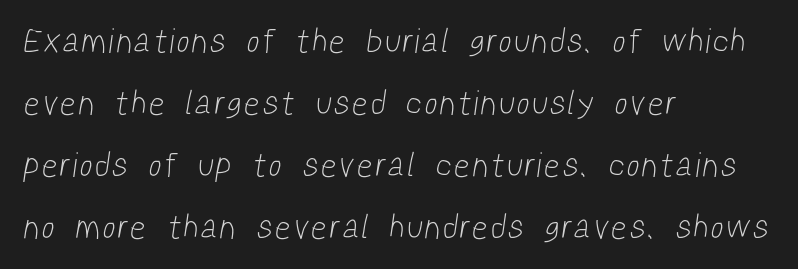
{"serif": "no", "bold": "no", "weight": "light", "width": "condensed", "stroke_contrast": "low", "x_height": "medium", "monospaced": "no", "underline": "no", "align": "left", "line_spacing_ratio": 1.82, "glyph_px": 34}
